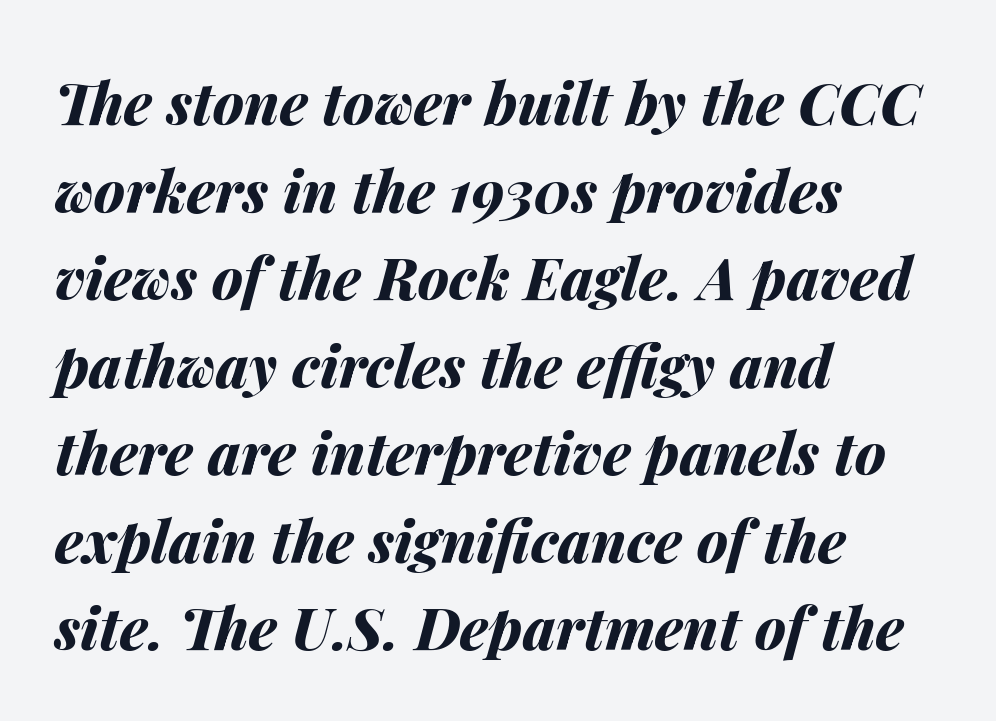
The image shows 58 px bold type, italic (leaning right); set left-aligned, normal line spacing (1.51x), normal letter spacing, not underlined; medium stroke contrast and a medium x-height.
